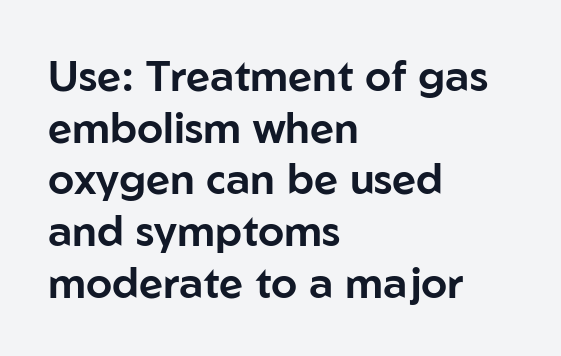
{"serif": "no", "italic": "no", "width": "normal", "stroke_contrast": "low", "x_height": "medium", "monospaced": "no", "underline": "no", "align": "left", "line_spacing_ratio": 1.23, "letter_spacing": "normal", "letter_spacing_em": 0.0, "glyph_px": 42}
